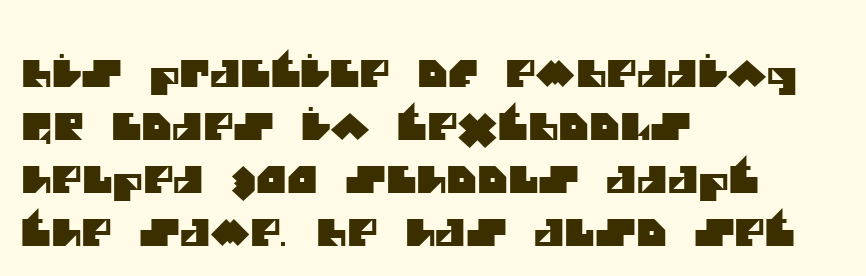
{"serif": "no", "width": "normal", "stroke_contrast": "medium", "x_height": "large", "monospaced": "no", "underline": "no", "align": "left", "line_spacing": "normal", "line_spacing_ratio": 1.43, "letter_spacing": "normal", "letter_spacing_em": 0.0, "glyph_px": 37}
